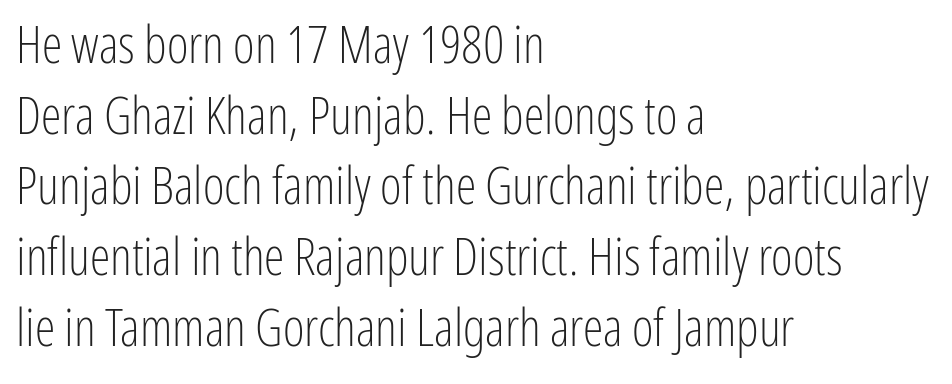
{"serif": "no", "italic": "no", "bold": "no", "weight": "light", "width": "condensed", "stroke_contrast": "low", "x_height": "medium", "monospaced": "no", "underline": "no", "align": "left", "line_spacing": "normal", "line_spacing_ratio": 1.36, "letter_spacing": "normal", "letter_spacing_em": 0.0, "glyph_px": 52}
